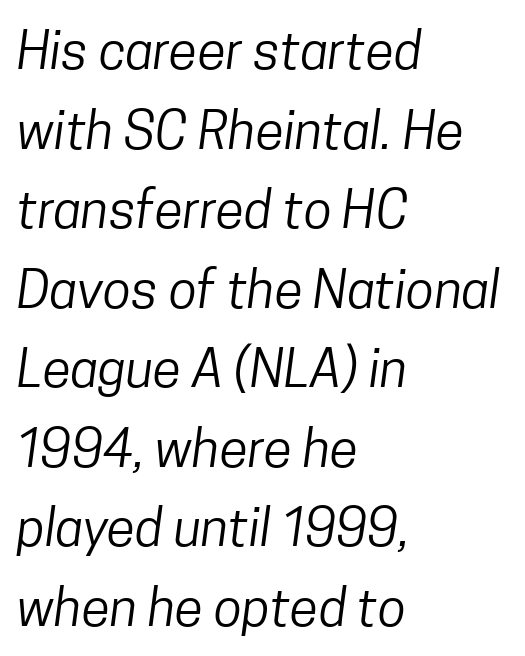
Q: Is the text bold? A: No.
Q: Is the typeface a serif or a sans-serif typeface? A: Sans-serif.
Q: Is the text underlined? A: No.
Q: How is the paragraph aligned? A: Left-aligned.
Q: Is the spacing between letters normal or unusually wide? A: Normal.
Q: Is the spacing between lines tight, normal or loose? A: Normal.
Q: Width (condensed, normal, or wide)? A: Condensed.
Q: Stroke contrast? A: Low.
Q: x-height? A: Medium.
Q: Monospaced? A: No.
